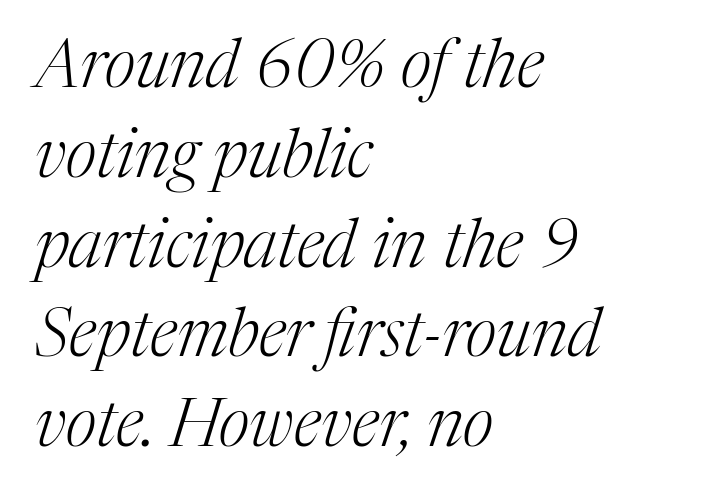
Q: Is the text bold? A: No.
Q: Is the text italic (slanted)? A: Yes, it leans right by about 17 degrees.
Q: Is the typeface a serif or a sans-serif typeface? A: Serif.
Q: Is the text underlined? A: No.
Q: How is the paragraph aligned? A: Left-aligned.
Q: Is the spacing between letters normal or unusually wide? A: Normal.
Q: Is the spacing between lines tight, normal or loose? A: Normal.
Q: Width (condensed, normal, or wide)? A: Normal.
Q: Stroke contrast? A: Medium.
Q: x-height? A: Medium.
Q: Monospaced? A: No.
